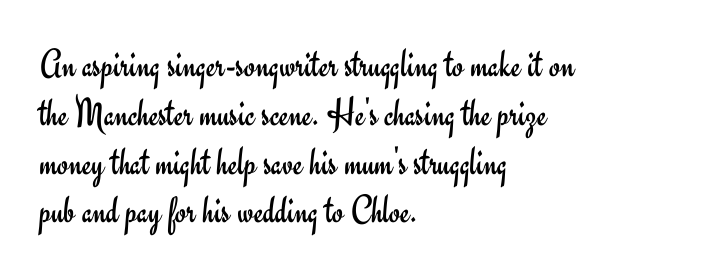
Q: Is the text bold? A: No.
Q: Is the text italic (slanted)? A: Yes.
Q: Is the typeface a serif or a sans-serif typeface? A: Sans-serif.
Q: Is the text underlined? A: No.
Q: How is the paragraph aligned? A: Left-aligned.
Q: Is the spacing between letters normal or unusually wide? A: Normal.
Q: Width (condensed, normal, or wide)? A: Normal.
Q: Stroke contrast? A: Low.
Q: x-height? A: Small.
Q: Monospaced? A: No.
